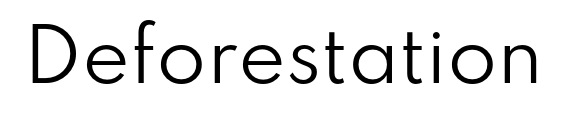
Q: Is the text bold? A: No.
Q: Is the text italic (slanted)? A: No, it is upright.
Q: Is the typeface a serif or a sans-serif typeface? A: Sans-serif.
Q: Is the text underlined? A: No.
Q: Is the spacing between letters normal or unusually wide? A: Normal.
Q: Width (condensed, normal, or wide)? A: Normal.
Q: Stroke contrast? A: Low.
Q: x-height? A: Small.
Q: Monospaced? A: No.
